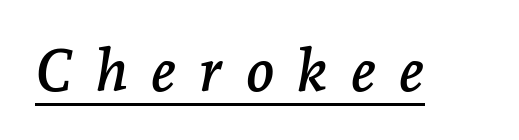
{"serif": "yes", "italic": "yes", "lean": "right", "slant_degrees": 7, "width": "normal", "stroke_contrast": "low", "x_height": "medium", "monospaced": "no", "underline": "yes", "letter_spacing": "wide", "letter_spacing_em": 0.39, "glyph_px": 59}
